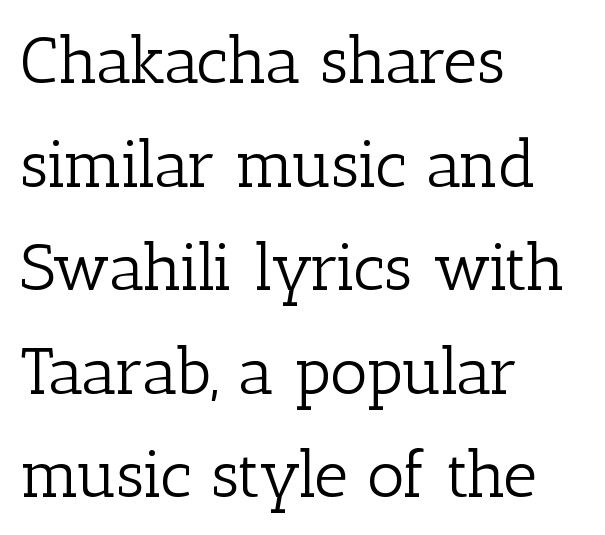
The image shows 66 px light serif type, upright; set left-aligned, normal line spacing (1.57x), normal letter spacing, not underlined; low stroke contrast and a medium x-height.
